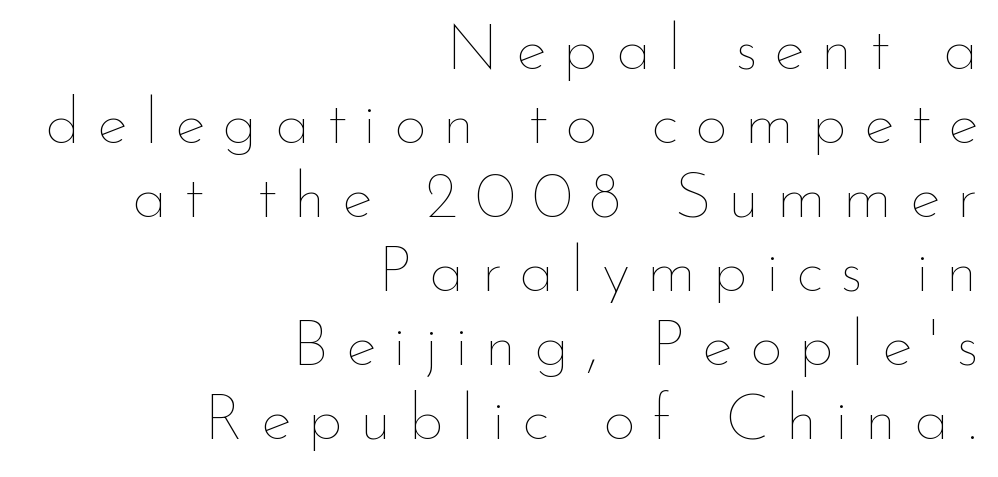
{"italic": "no", "bold": "no", "weight": "thin", "width": "normal", "stroke_contrast": "low", "x_height": "small", "monospaced": "no", "underline": "no", "align": "right", "line_spacing": "tight", "line_spacing_ratio": 1.14, "letter_spacing": "wide", "letter_spacing_em": 0.26, "glyph_px": 65}
